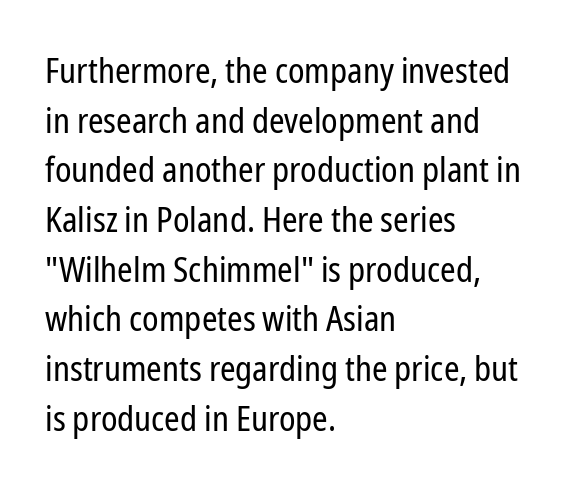
You could not count columns in this text — the font is proportionally spaced. No chunkiness to these letters — they're not bold. The type is set solid horizontally, with unmodified tracking. Posture: upright roman.
